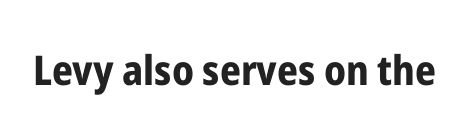
This rendering leaves character spacing at its baseline value. In terms of posture, this sample is upright. Grotesque or geometric, the face here clearly has no serifs. Heavy-handed strokes throughout: this text is bold. Think of a printed novel: that variable character pitch is what you see here. This rendering features lettering with no underline.
